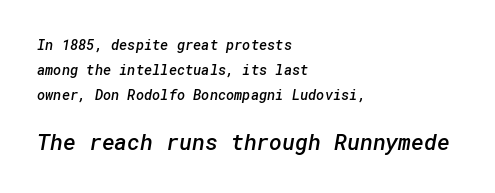
The image shows 22 px text type; set left-aligned, line spacing 1.77x, normal letter spacing, not underlined; the second (bottom) block is 1.57x larger.
